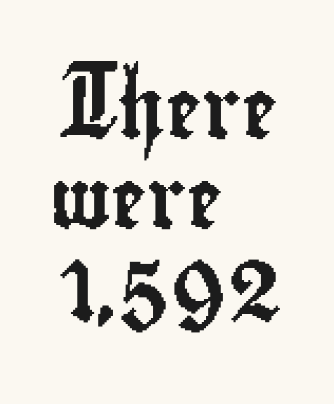
Q: Is the text italic (slanted)? A: No, it is upright.
Q: Is the typeface a serif or a sans-serif typeface? A: Sans-serif.
Q: Is the text underlined? A: No.
Q: How is the paragraph aligned? A: Left-aligned.
Q: Is the spacing between letters normal or unusually wide? A: Normal.
Q: Is the spacing between lines tight, normal or loose? A: Normal.
Q: Width (condensed, normal, or wide)? A: Condensed.
Q: Stroke contrast? A: Low.
Q: x-height? A: Small.
Q: Monospaced? A: No.
